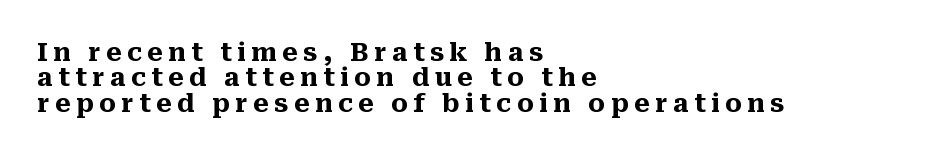
The characters look thick and weighty, a clear bold. The paragraph shown leans on its left margin. No word sits above an underline. Whoever set this chose condensed vertical rhythm over breathing room. The lettering holds an erect, upright posture throughout. The face used here is rendered with a markedly widened letterfit.
